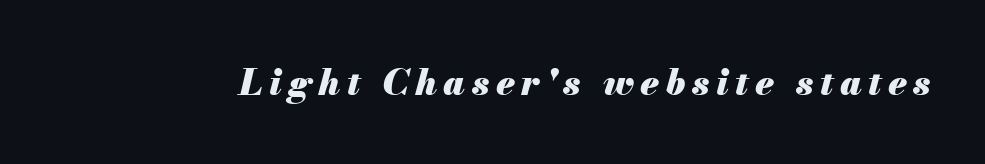
Q: Is the text bold? A: Yes.
Q: Is the text italic (slanted)? A: Yes, it leans right by about 13 degrees.
Q: Is the text underlined? A: No.
Q: Width (condensed, normal, or wide)? A: Normal.
Q: Stroke contrast? A: Medium.
Q: x-height? A: Small.
Q: Monospaced? A: No.
